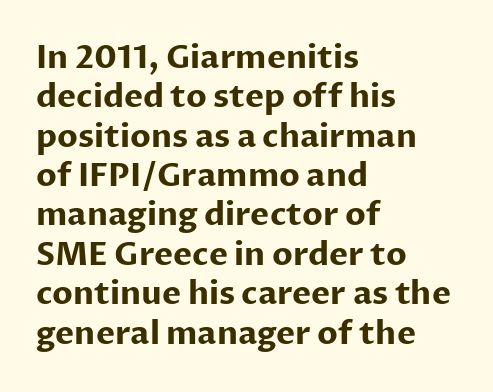
{"serif": "no", "italic": "no", "bold": "yes", "weight": "bold", "width": "normal", "stroke_contrast": "low", "x_height": "medium", "monospaced": "no", "underline": "no", "align": "left", "line_spacing_ratio": 1.23, "letter_spacing": "normal", "letter_spacing_em": 0.0, "glyph_px": 32}
